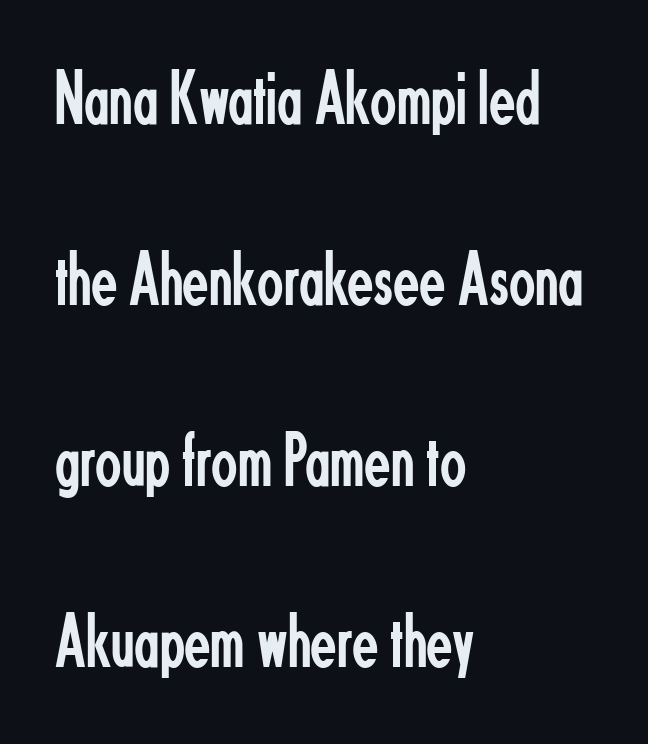
Q: Is the text bold? A: No.
Q: Is the text italic (slanted)? A: No, it is upright.
Q: Is the typeface a serif or a sans-serif typeface? A: Sans-serif.
Q: Is the text underlined? A: No.
Q: How is the paragraph aligned? A: Left-aligned.
Q: Is the spacing between letters normal or unusually wide? A: Normal.
Q: Is the spacing between lines tight, normal or loose? A: Loose.
Q: Width (condensed, normal, or wide)? A: Condensed.
Q: Stroke contrast? A: Low.
Q: x-height? A: Small.
Q: Monospaced? A: No.
